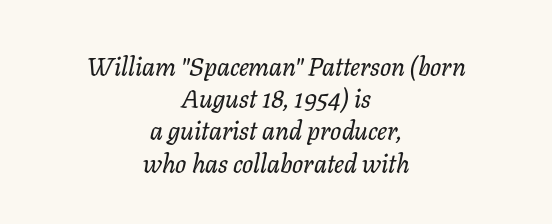
The line texture is even and compact thanks to regular tracking. The face used here has a pronounced slope to its letters. Horizontally, the lines are justified to the midpoint only. Bare-footed words on every line.
